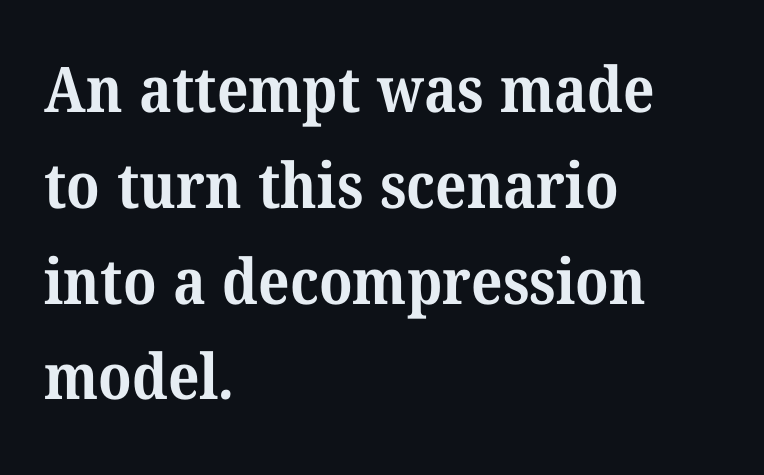
{"serif": "yes", "bold": "yes", "weight": "bold", "width": "normal", "stroke_contrast": "medium", "x_height": "medium", "monospaced": "no", "underline": "no", "align": "left", "line_spacing": "normal", "line_spacing_ratio": 1.52, "letter_spacing": "normal", "letter_spacing_em": 0.0, "glyph_px": 63}
